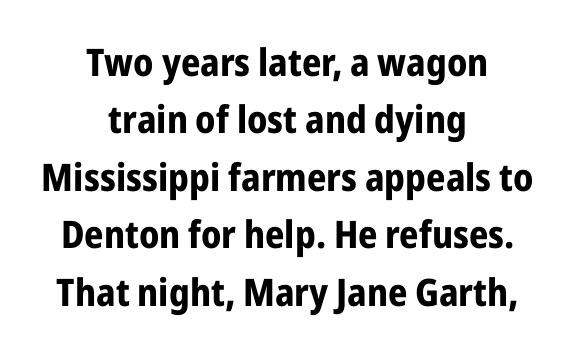
Q: Is the text bold? A: Yes.
Q: Is the text italic (slanted)? A: No, it is upright.
Q: Is the typeface a serif or a sans-serif typeface? A: Sans-serif.
Q: Is the text underlined? A: No.
Q: How is the paragraph aligned? A: Centered.
Q: Is the spacing between letters normal or unusually wide? A: Normal.
Q: Is the spacing between lines tight, normal or loose? A: Normal.
Q: Width (condensed, normal, or wide)? A: Condensed.
Q: Stroke contrast? A: Low.
Q: x-height? A: Medium.
Q: Monospaced? A: No.
